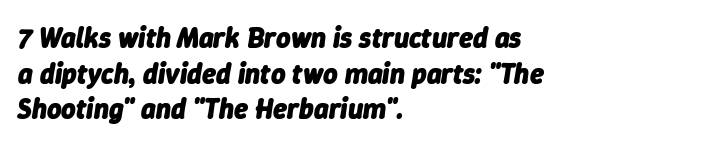
{"italic": "yes", "lean": "right", "slant_degrees": 9, "bold": "yes", "weight": "heavy", "width": "normal", "stroke_contrast": "low", "x_height": "medium", "monospaced": "no", "underline": "no", "align": "left", "line_spacing": "normal", "line_spacing_ratio": 1.27, "letter_spacing": "normal", "letter_spacing_em": 0.0, "glyph_px": 28}
